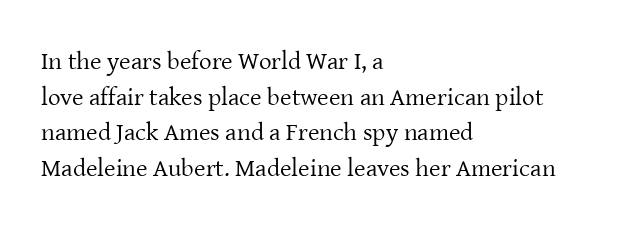
Q: Is the text bold? A: No.
Q: Is the text italic (slanted)? A: No, it is upright.
Q: Is the text underlined? A: No.
Q: How is the paragraph aligned? A: Left-aligned.
Q: Is the spacing between letters normal or unusually wide? A: Normal.
Q: Is the spacing between lines tight, normal or loose? A: Normal.
